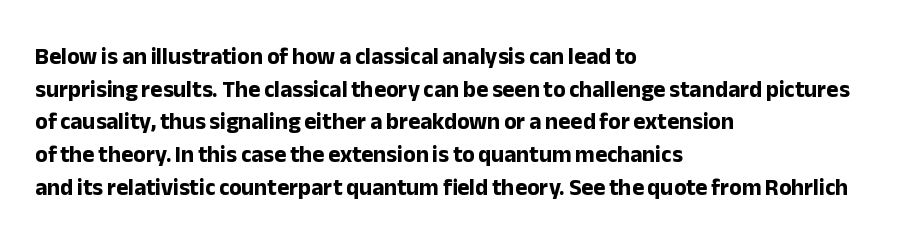
{"italic": "no", "bold": "yes", "underline": "no", "align": "left", "line_spacing": "normal", "line_spacing_ratio": 1.42, "letter_spacing": "normal", "letter_spacing_em": 0.0, "glyph_px": 23}
